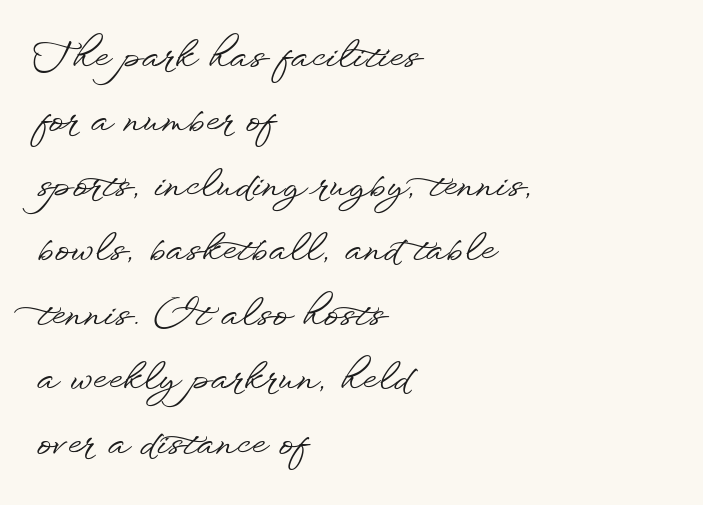
A student would call this left alignment; a typographer would say flush left, rag right. Examine the stroke ends and you'll find no serifs. The face used here is proportionally spaced, like ordinary book or web type. Underlining? Definitely not there.
